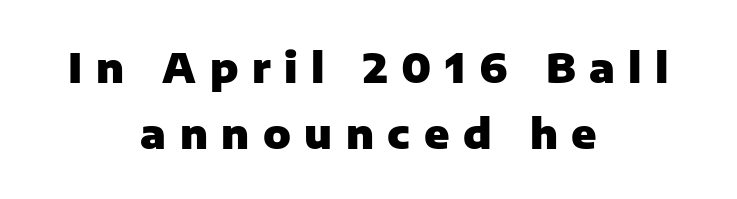
Honestly, there is no underline to notice here at all. These lines have a slow, spaced-out rhythm from letter to letter. Each letter keeps its own natural width here, so spacing adapts to shape. Compared with an ordinary text face, these strokes are far heavier — a full bold. Notice how the passage keeps no hard edge, just a central spine.
